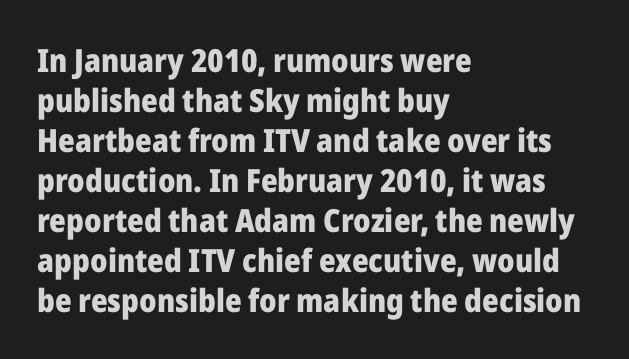
Ascenders rise straight up at ninety degrees. Think of a printed novel: that variable character pitch is what you see here. Nothing unusual about the tracking: characters are spaced as the font intends. The passage is arranged the way most books set body copy — flush left. The rendering shows plain stroke endings on the letterforms — a sans-serif design. What weight is shown? A full bold with thick strokes.
